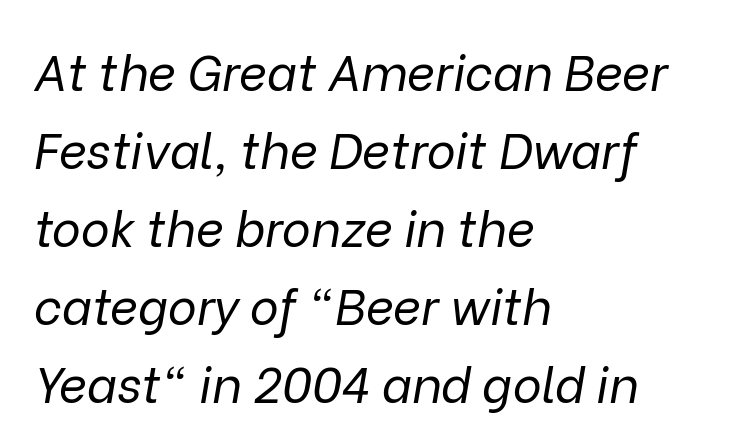
Q: Is the text bold? A: No.
Q: Is the text italic (slanted)? A: Yes, it leans right by about 9 degrees.
Q: Is the text underlined? A: No.
Q: How is the paragraph aligned? A: Left-aligned.
Q: Is the spacing between letters normal or unusually wide? A: Normal.
Q: Is the spacing between lines tight, normal or loose? A: Normal.
Q: Width (condensed, normal, or wide)? A: Normal.
Q: Stroke contrast? A: Low.
Q: x-height? A: Medium.
Q: Monospaced? A: No.
